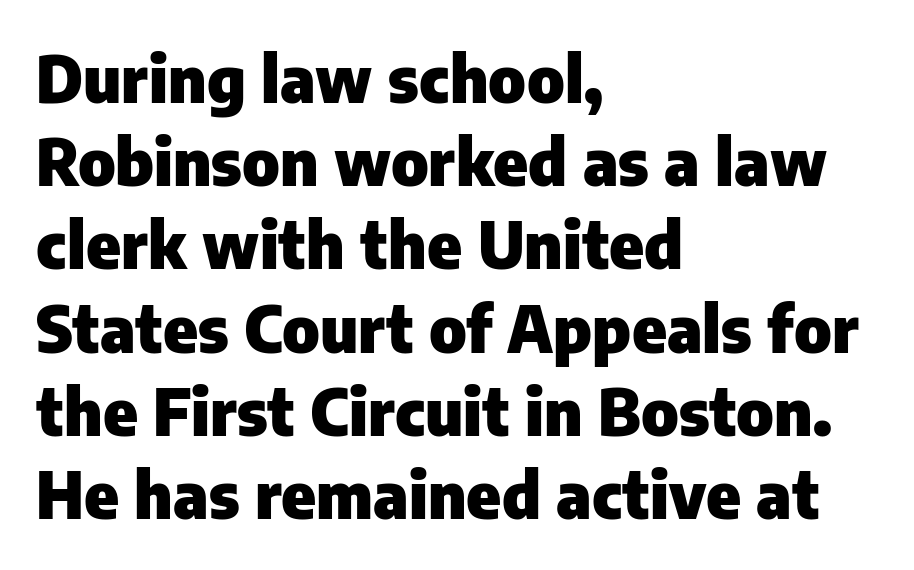
Q: Is the text bold? A: Yes.
Q: Is the text italic (slanted)? A: No, it is upright.
Q: Is the typeface a serif or a sans-serif typeface? A: Sans-serif.
Q: Is the text underlined? A: No.
Q: How is the paragraph aligned? A: Left-aligned.
Q: Is the spacing between letters normal or unusually wide? A: Normal.
Q: Is the spacing between lines tight, normal or loose? A: Normal.
Q: Width (condensed, normal, or wide)? A: Normal.
Q: Stroke contrast? A: Low.
Q: x-height? A: Medium.
Q: Monospaced? A: No.
